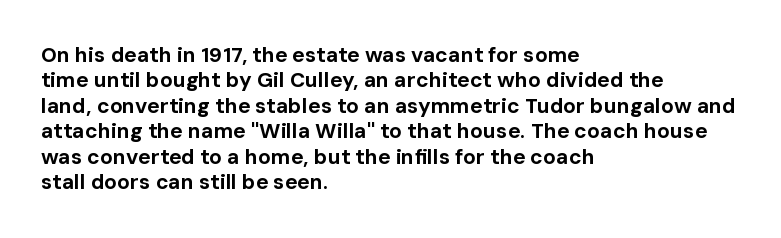
{"italic": "no", "bold": "yes", "underline": "no", "align": "left", "line_spacing_ratio": 1.21, "letter_spacing": "normal", "letter_spacing_em": 0.0, "glyph_px": 21}
